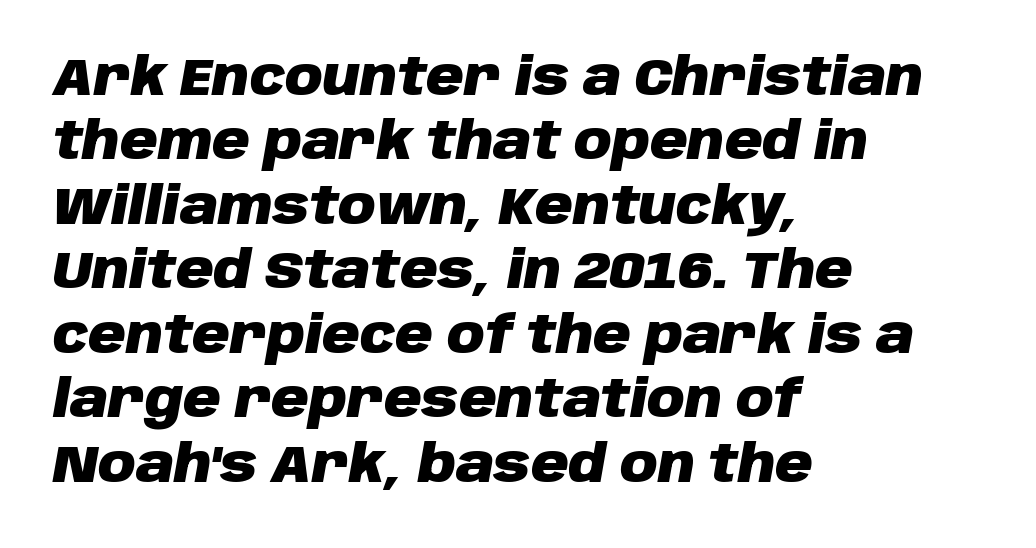
{"italic": "yes", "lean": "right", "slant_degrees": 10, "bold": "yes", "weight": "heavy", "width": "normal", "stroke_contrast": "low", "x_height": "large", "monospaced": "no", "underline": "no", "align": "left", "line_spacing_ratio": 1.24, "letter_spacing": "normal", "letter_spacing_em": 0.0, "glyph_px": 52}
